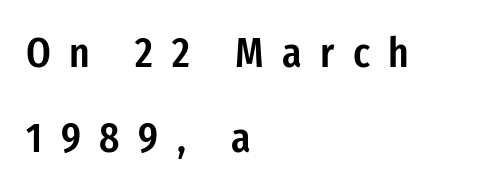
{"serif": "no", "italic": "no", "bold": "semi", "weight": "semibold", "width": "condensed", "stroke_contrast": "low", "x_height": "medium", "monospaced": "no", "underline": "no", "align": "left", "line_spacing": "loose", "line_spacing_ratio": 1.98, "letter_spacing": "wide", "letter_spacing_em": 0.43, "glyph_px": 43}
